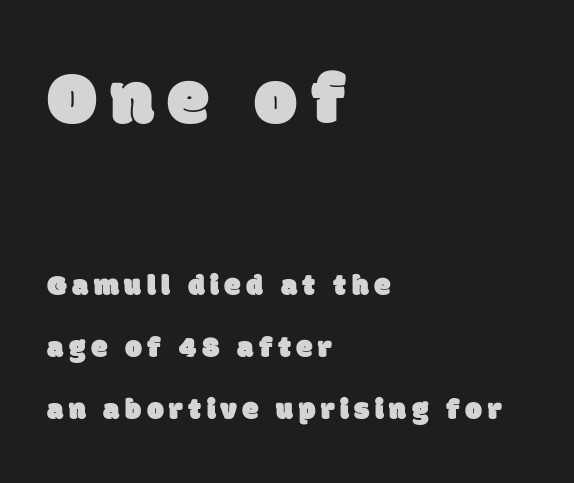
The face used here is proportionally spaced, like ordinary book or web type. Lines of text with bare space underneath. This rendering employs a face without finishing strokes, i.e., a sans-serif. Block one is the big one; block two sits smaller underneath. A great deal of white space separates one row of letters from the next.
